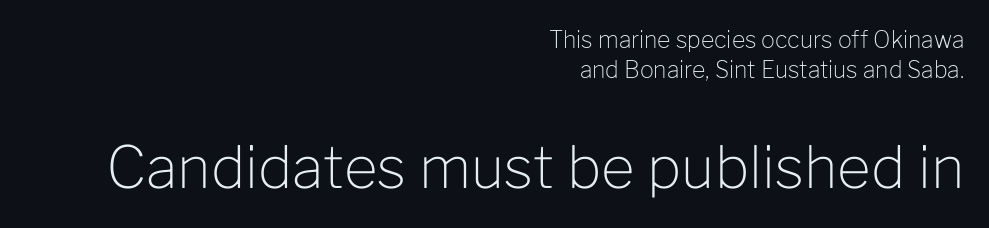
The image shows 58 px light sans-serif type, upright; set right-aligned, normal line spacing (1.29x), normal letter spacing, not underlined; the second (bottom) block is 2.52x larger; low stroke contrast and a medium x-height.
